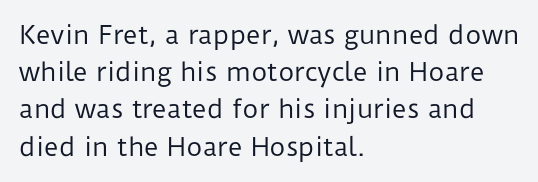
Each new line begins a customary step beneath the previous one. In CSS terms this would be text-align: left. Every character sits straight up, as roman type does. Inter-character spacing is left at the font's built-in metrics.
